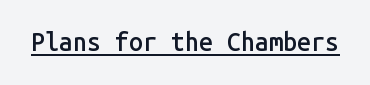
Q: Is the text bold? A: Semi-bold.
Q: Is the text italic (slanted)? A: No, it is upright.
Q: Is the text underlined? A: Yes.
Q: Is the spacing between letters normal or unusually wide? A: Normal.
